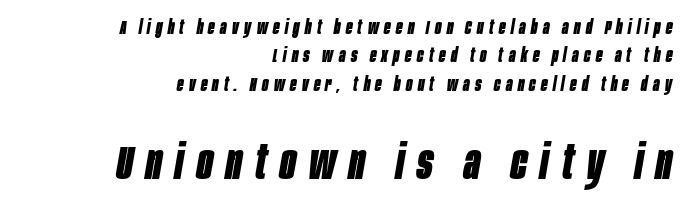
Q: Is the text bold? A: Yes.
Q: Is the text italic (slanted)? A: Yes, it leans right by about 10 degrees.
Q: Is the text underlined? A: No.
Q: How is the paragraph aligned? A: Right-aligned.
Q: Is the spacing between letters normal or unusually wide? A: Unusually wide.
Q: Is the spacing between lines tight, normal or loose? A: Normal.
Q: Which block of text is set in a larger size, the first (top) or the second (bottom)? A: The second (bottom) one.
Q: Width (condensed, normal, or wide)? A: Condensed.
Q: Stroke contrast? A: Low.
Q: x-height? A: Large.
Q: Monospaced? A: No.
